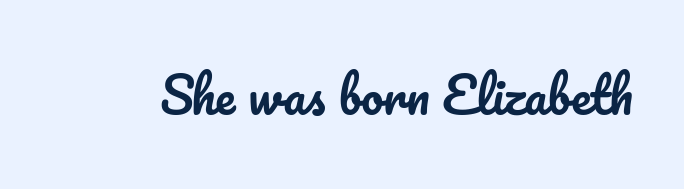
Here the designer chose a conventional face with non-uniform glyph widths. Quick note: underline off. Spacing between characters is what you'd get straight out of the box.
